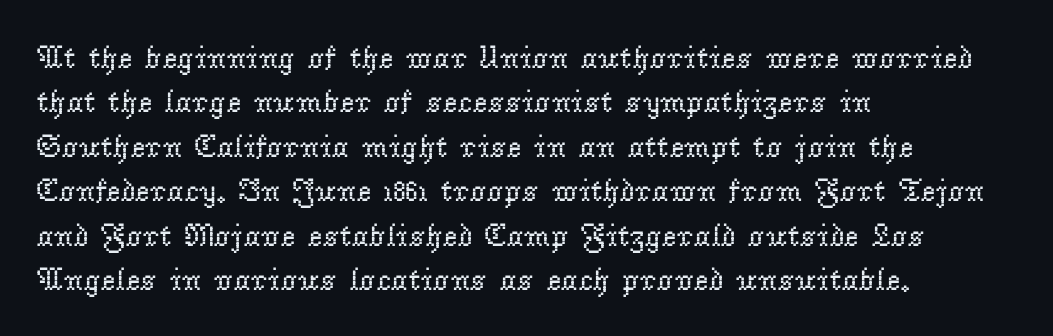
The image shows 32 px regular-weight serif type, upright; set left-aligned, normal line spacing (1.39x), normal letter spacing, not underlined; low stroke contrast and a small x-height.
